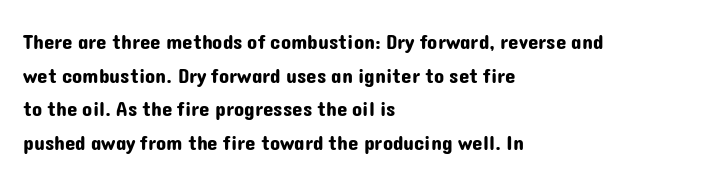
Between one letter and the next there's only the usual sliver of space. The baseline area is clear. Vertically, the passage feels balanced, rows spaced as you'd expect. This sample is left-justified, so line endings fall wherever the words run out.
